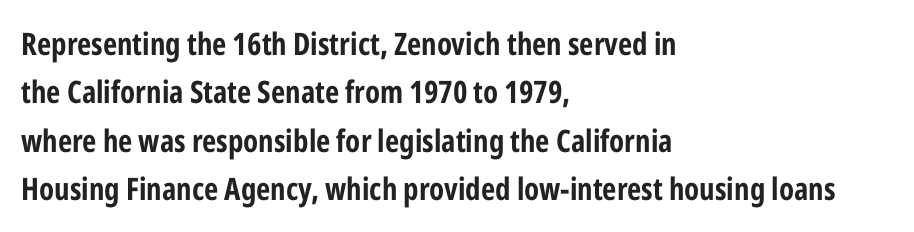
Which margin do the lines hug? The left one — the right edge is uneven. Only glyphs here, with clear space below each row. Tall strokes in this sample are plumb rather than angled. The characters display no serif detailing; their extremities are plain.
